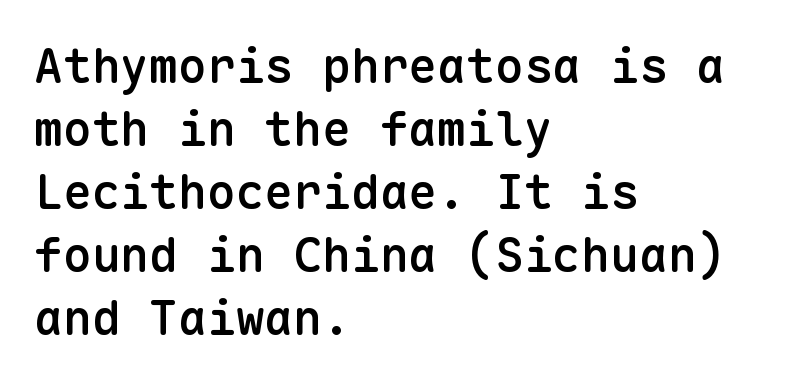
Q: Is the text bold? A: Semi-bold.
Q: Is the text italic (slanted)? A: No, it is upright.
Q: Is the typeface a serif or a sans-serif typeface? A: Sans-serif.
Q: Is the text underlined? A: No.
Q: How is the paragraph aligned? A: Left-aligned.
Q: Is the spacing between letters normal or unusually wide? A: Normal.
Q: Is the spacing between lines tight, normal or loose? A: Normal.
Q: Width (condensed, normal, or wide)? A: Normal.
Q: Stroke contrast? A: Low.
Q: x-height? A: Medium.
Q: Monospaced? A: Yes.
